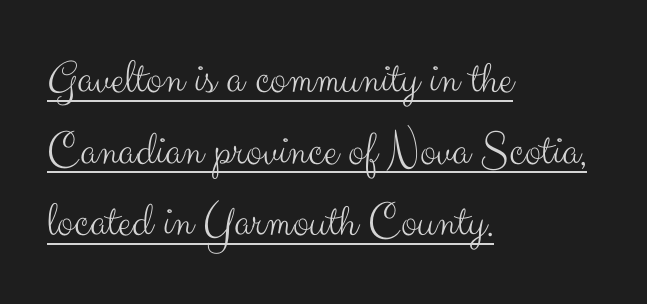
Q: Is the text bold? A: No.
Q: Is the text italic (slanted)? A: Yes.
Q: Is the typeface a serif or a sans-serif typeface? A: Sans-serif.
Q: Is the text underlined? A: Yes.
Q: How is the paragraph aligned? A: Left-aligned.
Q: Is the spacing between letters normal or unusually wide? A: Normal.
Q: Is the spacing between lines tight, normal or loose? A: Normal.
Q: Width (condensed, normal, or wide)? A: Normal.
Q: Stroke contrast? A: Medium.
Q: x-height? A: Small.
Q: Monospaced? A: No.
